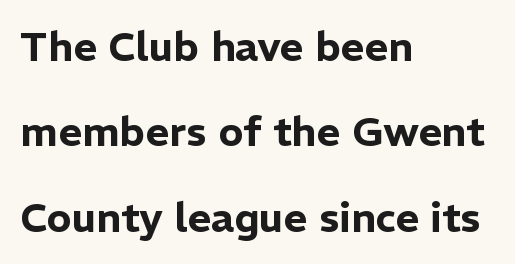
Characters follow at the spacing the type designer built in. Upright lettering throughout. Notice the wide empty band between every row — that's loose leading. You could not count columns in this text — the font is proportionally spaced. The passage shown is typeset with a sans-serif family.
